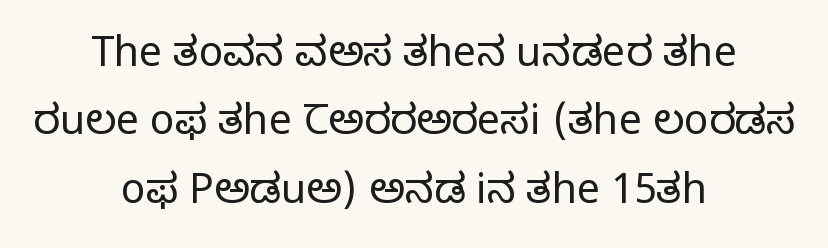
Weight: in the light-to-regular range. Stroke terminals: seriffed. Whoever set this chose a conventional vertical rhythm. The words here are not underlined.
